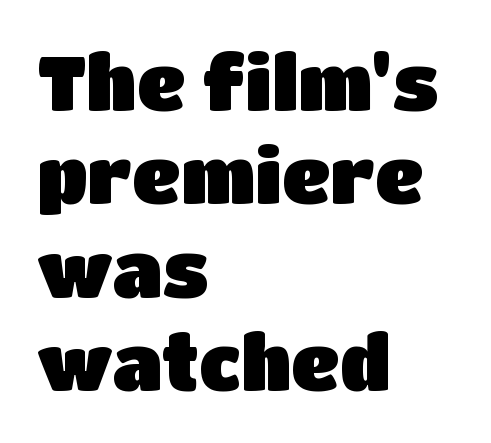
{"serif": "no", "italic": "no", "width": "normal", "stroke_contrast": "low", "x_height": "large", "monospaced": "no", "underline": "no", "align": "left", "line_spacing_ratio": 1.23, "letter_spacing": "normal", "letter_spacing_em": 0.0, "glyph_px": 76}
